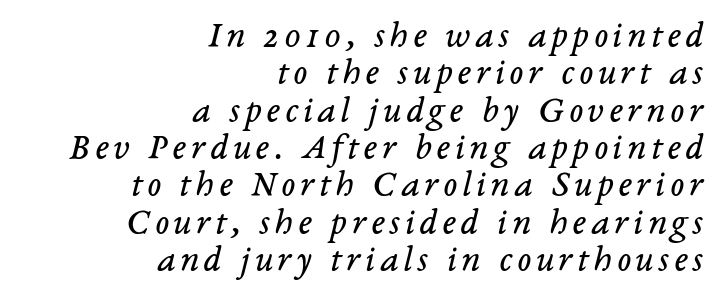
The line-height multiplier appears low, near solid setting. What kind of face is this? One with serifs. Check under the words: just untouched page. This is not heavy type; no bold has been used. Each letter keeps its own natural width here, so spacing adapts to shape. You can tell it's italic because the verticals aren't actually vertical.
